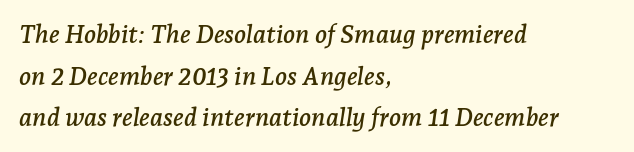
{"italic": "yes", "lean": "right", "slant_degrees": 7, "underline": "no", "align": "left", "line_spacing": "normal", "line_spacing_ratio": 1.67, "letter_spacing": "normal", "letter_spacing_em": 0.0, "glyph_px": 25}
